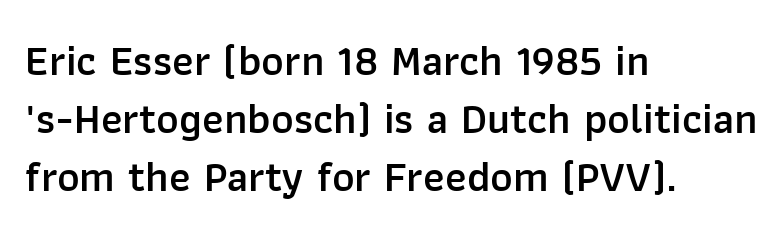
Q: Is the text bold? A: Semi-bold.
Q: Is the text italic (slanted)? A: No, it is upright.
Q: Is the typeface a serif or a sans-serif typeface? A: Sans-serif.
Q: Is the text underlined? A: No.
Q: How is the paragraph aligned? A: Left-aligned.
Q: Is the spacing between letters normal or unusually wide? A: Normal.
Q: Is the spacing between lines tight, normal or loose? A: Normal.
Q: Width (condensed, normal, or wide)? A: Normal.
Q: Stroke contrast? A: Low.
Q: x-height? A: Medium.
Q: Monospaced? A: No.
